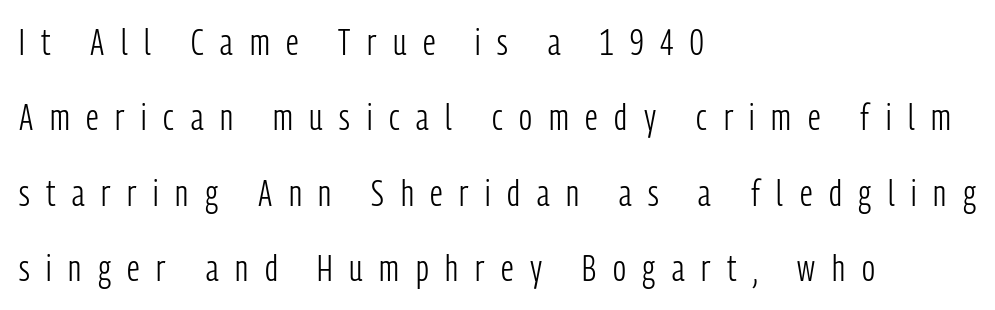
Does the leading feel generous? Absolutely, it's lavish. Underlining? Definitely not there. Each letter keeps its own natural width here, so spacing adapts to shape. Vertical strokes here are truly vertical. The tracking jumps out immediately: characters are airy and widely separated.
